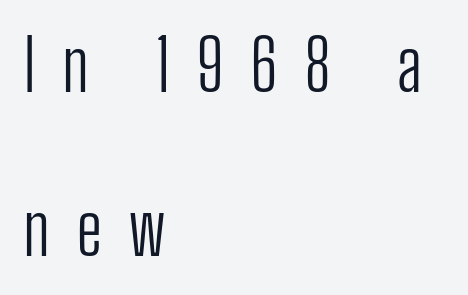
Q: Is the text bold? A: No.
Q: Is the text italic (slanted)? A: No, it is upright.
Q: Is the typeface a serif or a sans-serif typeface? A: Sans-serif.
Q: Is the text underlined? A: No.
Q: How is the paragraph aligned? A: Left-aligned.
Q: Is the spacing between letters normal or unusually wide? A: Unusually wide.
Q: Is the spacing between lines tight, normal or loose? A: Loose.
Q: Width (condensed, normal, or wide)? A: Condensed.
Q: Stroke contrast? A: Low.
Q: x-height? A: Medium.
Q: Monospaced? A: No.
